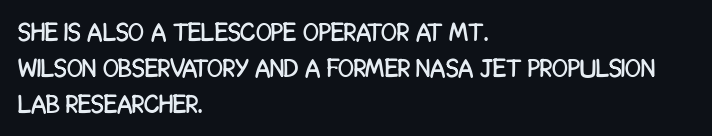
A typesetter would mark this as roman, not italic. Every row of glyphs begins at an identical x-position on the left. Descenders are the only things crossing below the line. Horizontal bands of white between lines are of average thickness.
